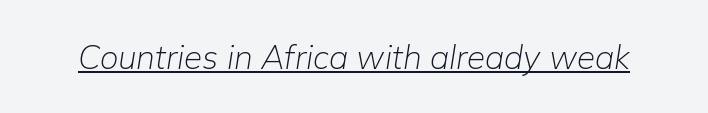
The image shows 33 px light type, italic (leaning right); set normal letter spacing, underlined; low stroke contrast and a medium x-height.
